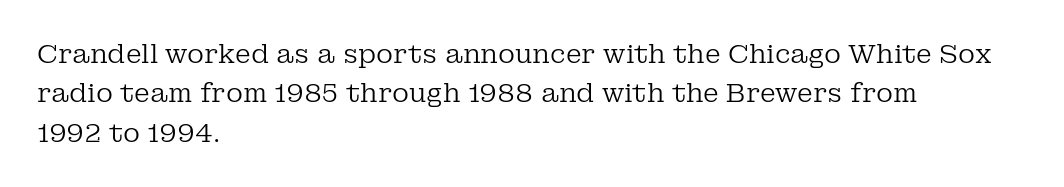
A typesetter would mark this as roman, not italic. Does the leading feel generous? No, just average. The typesetter chose a ragged-right arrangement here. The gaps between neighbouring characters are ordinary and unremarkable. Is this a heavy cut? Hardly; it is regular or lighter. The space directly below the letters is spotless.
